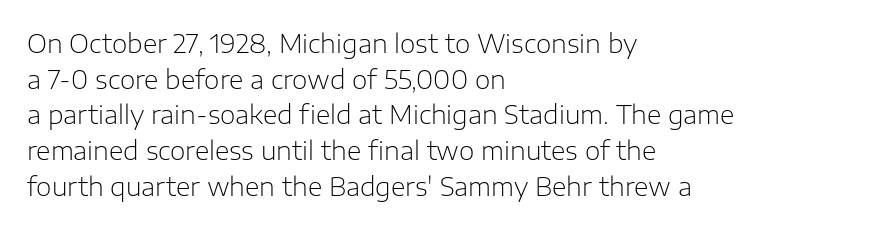
The image shows 25 px text type, upright; set left-aligned, normal line spacing (1.43x), normal letter spacing, not underlined.
